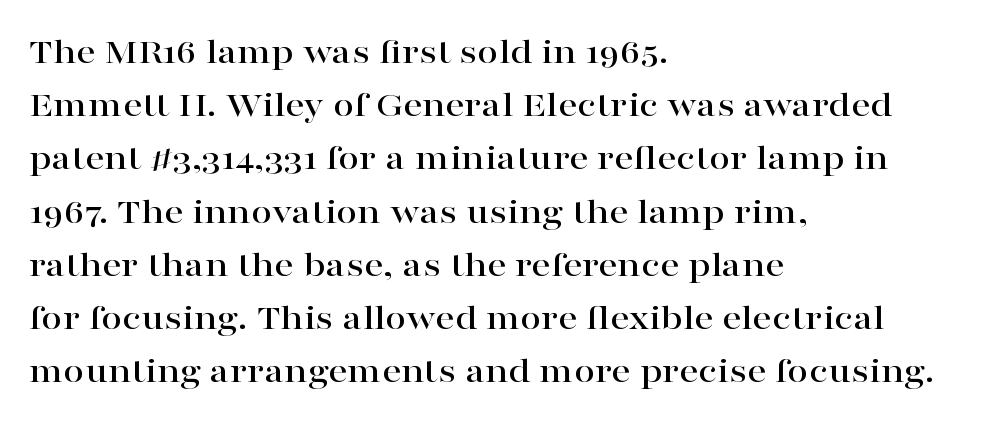
The image shows 38 px wide serif type, upright; set left-aligned, normal line spacing (1.4x), normal letter spacing, not underlined; high stroke contrast and a medium x-height.
